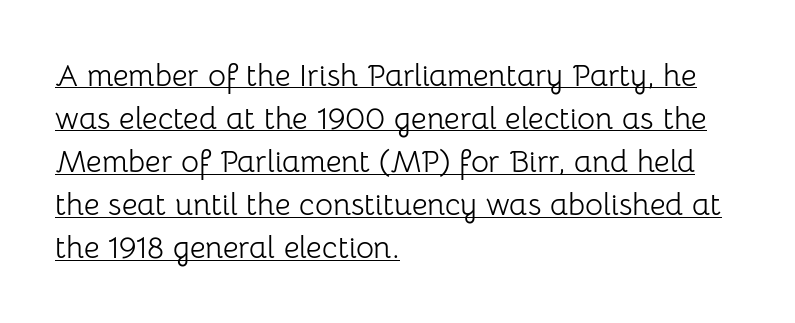
{"serif": "no", "italic": "no", "bold": "no", "weight": "light", "width": "normal", "stroke_contrast": "low", "x_height": "medium", "monospaced": "no", "underline": "yes", "align": "left", "line_spacing": "normal", "line_spacing_ratio": 1.39, "letter_spacing": "normal", "letter_spacing_em": 0.0, "glyph_px": 31}
